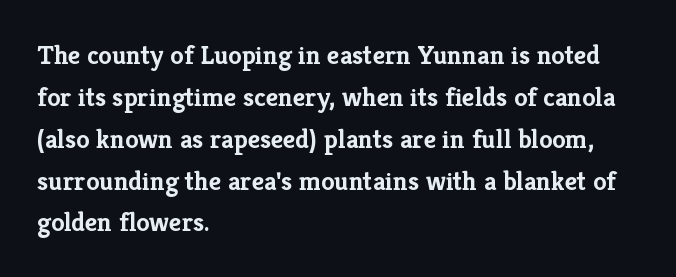
Q: Is the text bold? A: Yes.
Q: Is the text italic (slanted)? A: No, it is upright.
Q: Is the text underlined? A: No.
Q: How is the paragraph aligned? A: Left-aligned.
Q: Is the spacing between letters normal or unusually wide? A: Normal.
Q: Is the spacing between lines tight, normal or loose? A: Normal.
